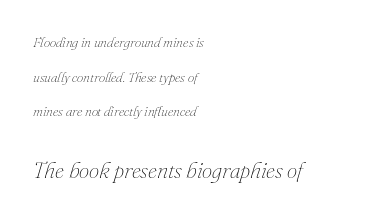
Q: Is the text bold? A: No.
Q: Is the text italic (slanted)? A: Yes, it leans right by about 16 degrees.
Q: Is the text underlined? A: No.
Q: How is the paragraph aligned? A: Left-aligned.
Q: Is the spacing between letters normal or unusually wide? A: Normal.
Q: Is the spacing between lines tight, normal or loose? A: Loose.
Q: Which block of text is set in a larger size, the first (top) or the second (bottom)? A: The second (bottom) one.
